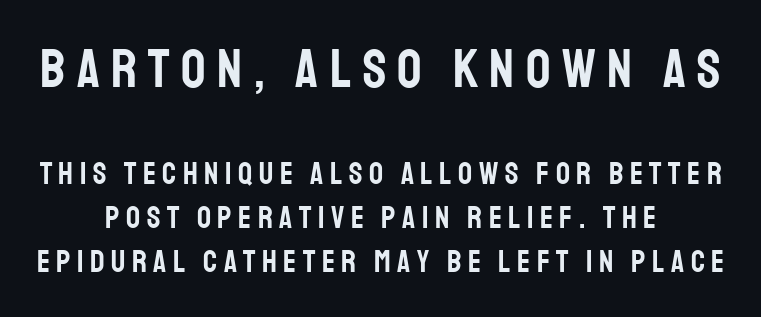
The image shows 54 px condensed sans-serif type, upright; set centered, normal line spacing (1.41x), unusually wide letter spacing (+0.21 em), not underlined; the first (top) block is 1.74x larger; low stroke contrast and a large x-height.
